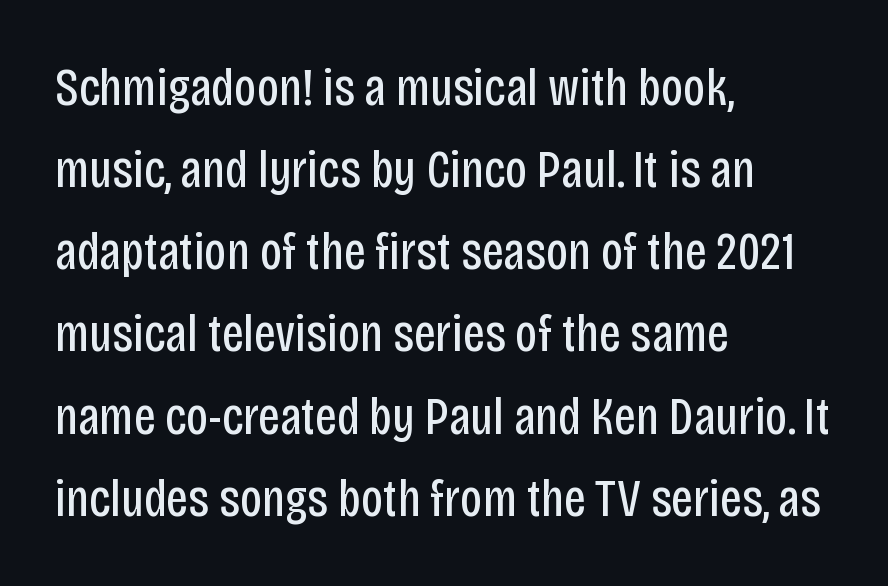
Posture: upright roman. Weight: in the light-to-regular range. Compared with typical paragraphs, the rows here are spaced about the same. What kind of face is this? One without serifs — a sans.
